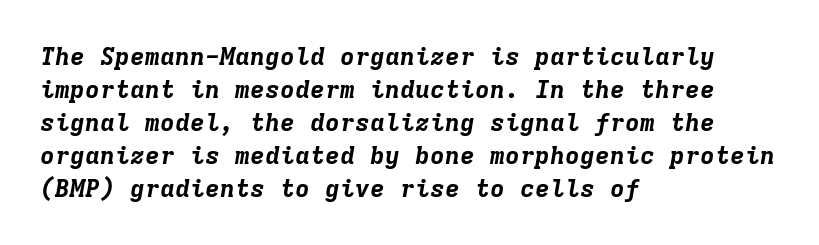
The image shows 25 px bold type, italic (leaning right); set left-aligned, normal line spacing (1.32x), normal letter spacing, not underlined.
